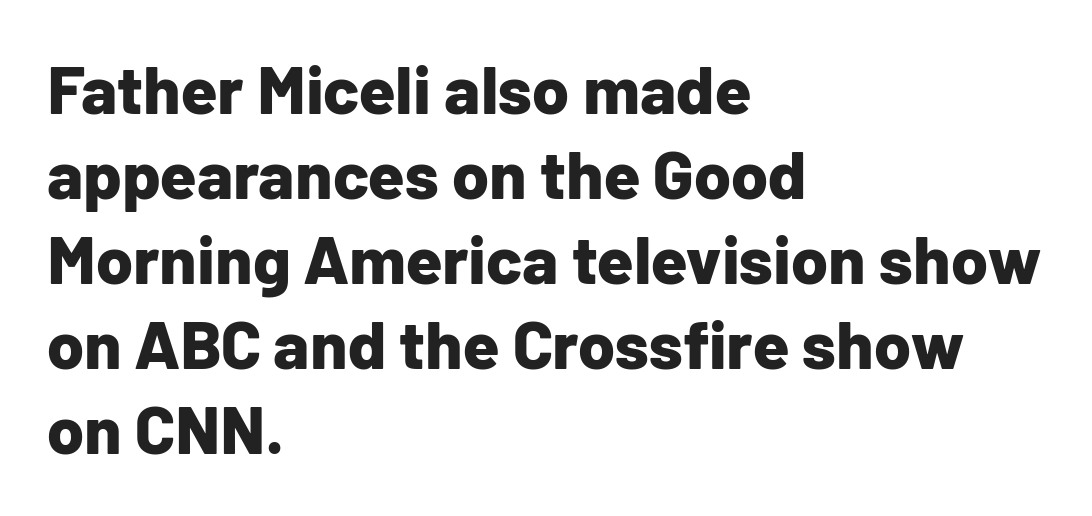
{"serif": "no", "italic": "no", "bold": "yes", "weight": "bold", "width": "normal", "stroke_contrast": "low", "x_height": "medium", "monospaced": "no", "underline": "no", "align": "left", "line_spacing": "normal", "line_spacing_ratio": 1.27, "letter_spacing": "normal", "letter_spacing_em": 0.0, "glyph_px": 67}
